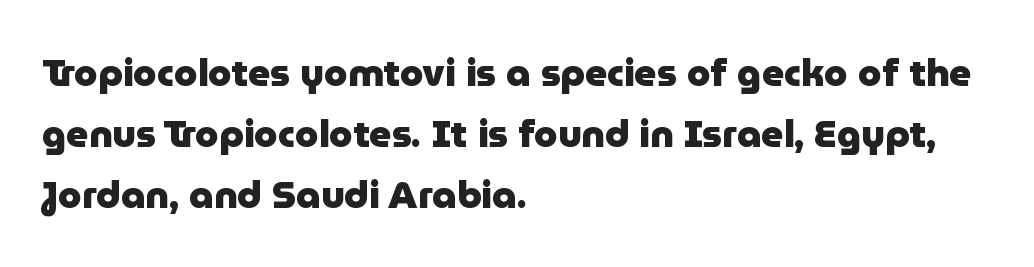
{"serif": "no", "italic": "no", "bold": "yes", "weight": "heavy", "width": "normal", "stroke_contrast": "low", "x_height": "medium", "monospaced": "no", "underline": "no", "align": "left", "line_spacing": "normal", "line_spacing_ratio": 1.6, "letter_spacing": "normal", "letter_spacing_em": 0.0, "glyph_px": 38}
